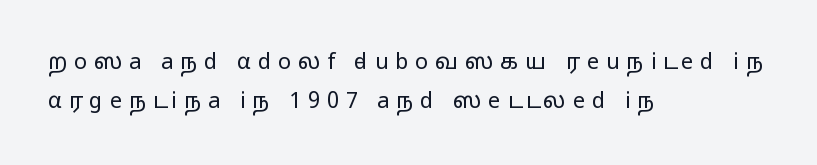
{"italic": "no", "bold": "no", "underline": "no", "align": "left", "line_spacing_ratio": 1.77, "letter_spacing": "wide", "letter_spacing_em": 0.31, "glyph_px": 22}
